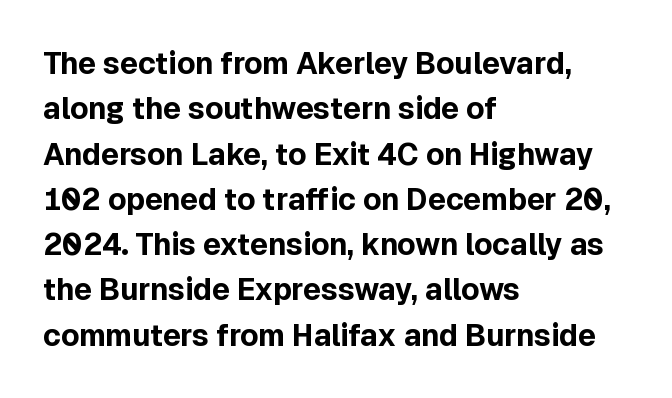
{"serif": "no", "italic": "no", "bold": "yes", "weight": "bold", "width": "normal", "x_height": "medium", "monospaced": "no", "underline": "no", "align": "left", "line_spacing": "normal", "line_spacing_ratio": 1.51, "letter_spacing": "normal", "letter_spacing_em": 0.0, "glyph_px": 30}
